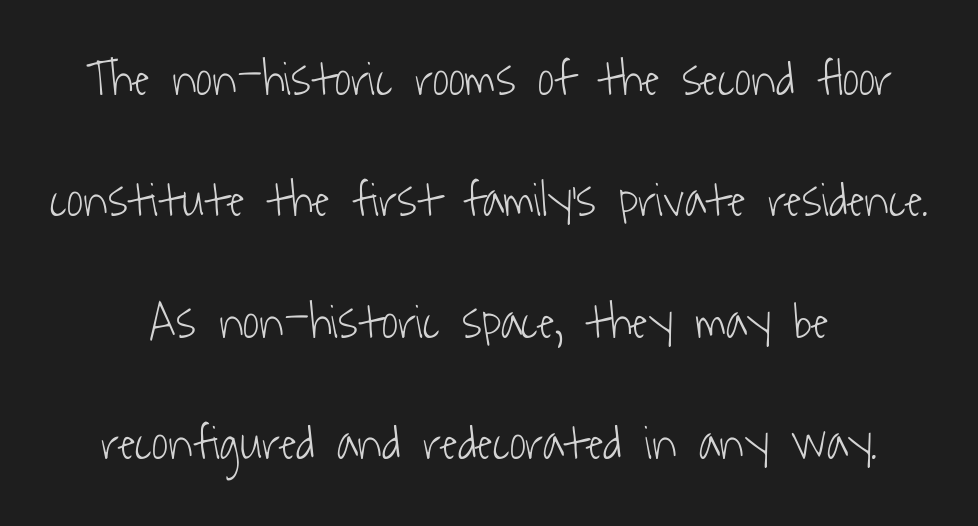
The image shows 50 px light, condensed sans-serif type; set loose line spacing (2.43x), normal letter spacing, not underlined; low stroke contrast and a medium x-height.
